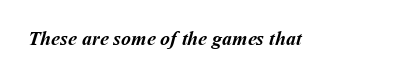
{"bold": "yes", "underline": "no", "letter_spacing": "normal", "letter_spacing_em": 0.0, "glyph_px": 20}
